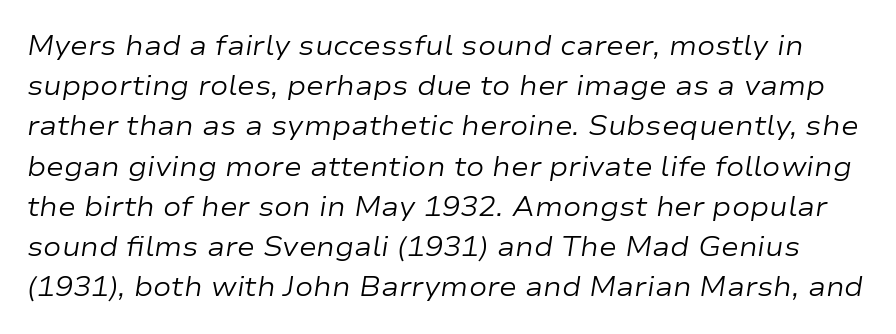
{"italic": "yes", "lean": "right", "slant_degrees": 9, "bold": "no", "underline": "no", "line_spacing": "normal", "line_spacing_ratio": 1.49, "letter_spacing": "normal", "letter_spacing_em": 0.0, "glyph_px": 27}
